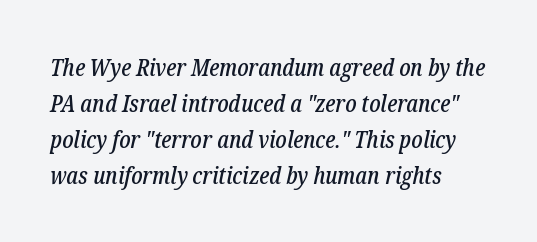
{"italic": "yes", "lean": "right", "slant_degrees": 12, "underline": "no", "align": "left", "line_spacing": "normal", "line_spacing_ratio": 1.5, "letter_spacing": "normal", "letter_spacing_em": 0.0, "glyph_px": 24}
